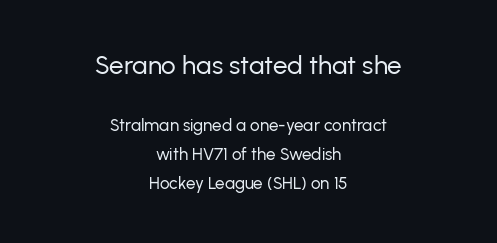
The image shows 26 px text type, upright; set centered, normal line spacing (1.7x), normal letter spacing, not underlined; the first (top) block is 1.53x larger.
